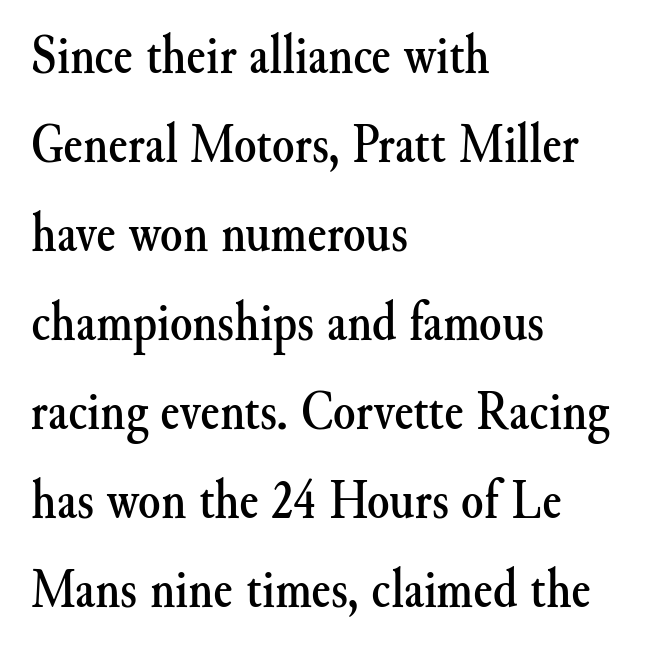
No word sits above an underline. You can tell it's not italic because the verticals are truly vertical. Does the leading feel generous? No, just average. What kind of face is this? One with serifs. A typesetter would call this proportional, since set widths differ per character.
